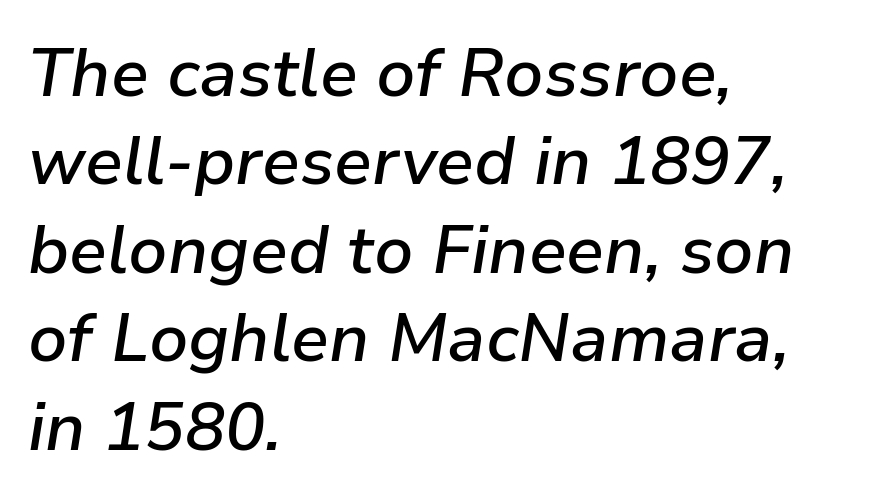
The rag falls on the right side of this text block. Here the designer chose a conventional face with non-uniform glyph widths. A clean baseline with only descenders dipping below it. You could call the tracking neutral — neither tight nor loose.
